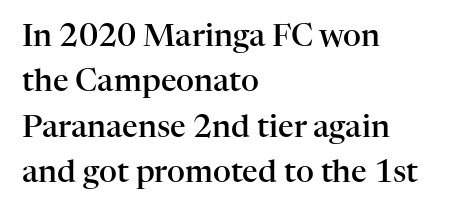
The image shows 31 px semibold serif type, upright; set left-aligned, normal line spacing (1.46x), normal letter spacing, not underlined; high stroke contrast and a medium x-height.
